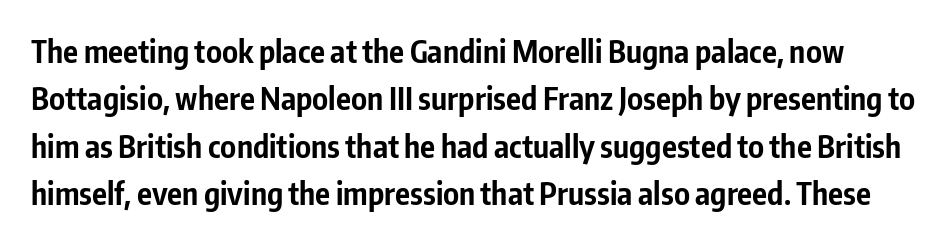
The letters stand upright; this is a roman face. Tracking here is standard; glyphs follow each other at the usual distance. Varying glyph widths throughout — classic text-font behaviour. Rows of type keep a routine distance in the vertical direction. Look at the stroke-to-counter ratio: heavy, a bold.
